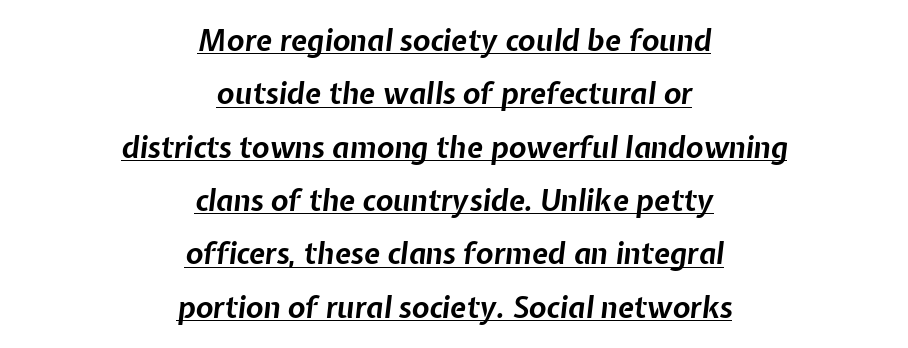
The image shows 29 px bold type, italic (leaning right); set centered, line spacing 1.84x, normal letter spacing, underlined; low stroke contrast and a medium x-height.
